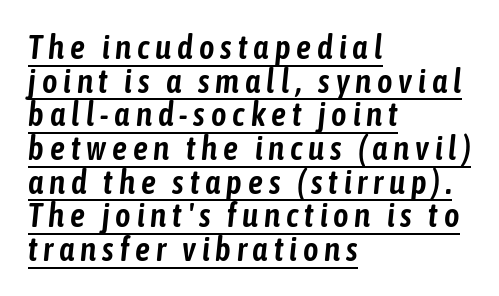
If you drew a ruler down the left edge, every line would touch it. Looking at the ascenders, they clearly lean. The letters advance in unequal steps, a hallmark of proportional type. Decoration check: the copy is underlined. This block would grow much taller if given ordinary leading; it's compressed now.
